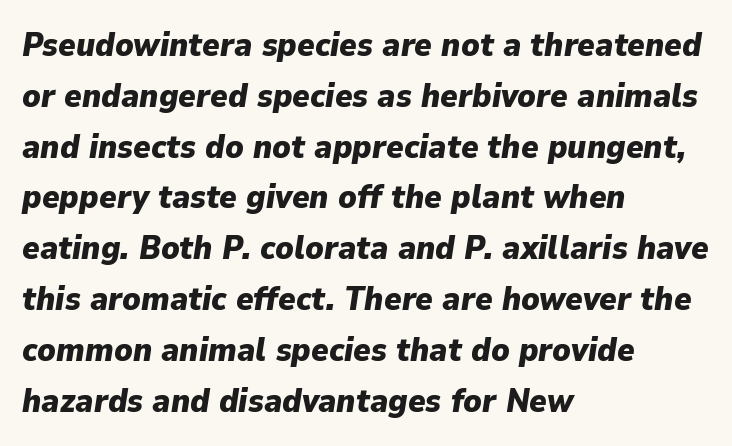
Q: Is the text bold? A: Yes.
Q: Is the text italic (slanted)? A: Yes, it leans right by about 9 degrees.
Q: Is the text underlined? A: No.
Q: How is the paragraph aligned? A: Left-aligned.
Q: Is the spacing between letters normal or unusually wide? A: Normal.
Q: Is the spacing between lines tight, normal or loose? A: Normal.
Q: Width (condensed, normal, or wide)? A: Normal.
Q: Stroke contrast? A: Low.
Q: x-height? A: Medium.
Q: Monospaced? A: No.
